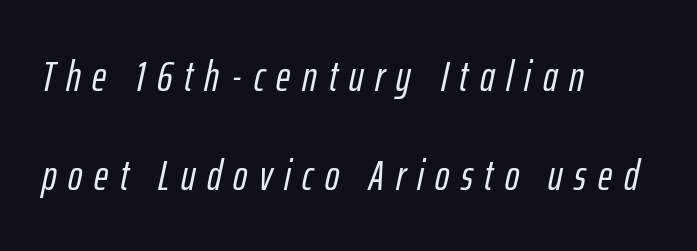
The image shows 43 px condensed type, italic (leaning right); set left-aligned, loose line spacing (2.3x), unusually wide letter spacing (+0.27 em), not underlined; low stroke contrast and a medium x-height.
